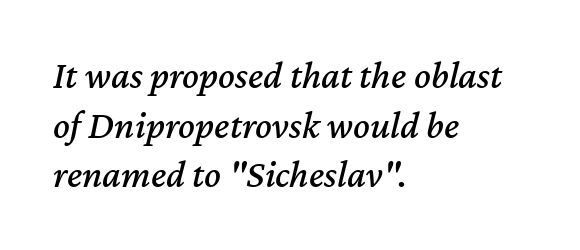
Does the leading feel generous? No, just average. Quick note: italic. This sample has the flowing, uneven cadence of proportional lettering. Beneath every word, the page is bare. The letterforms sit shoulder to shoulder at normal distance.
